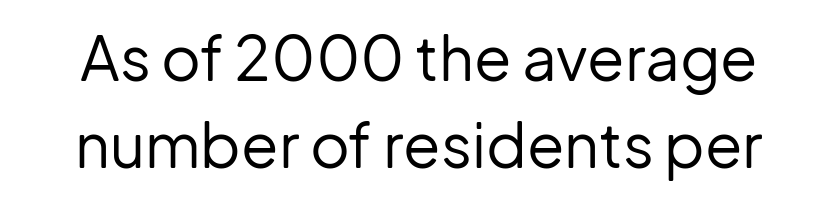
Q: Is the text bold? A: No.
Q: Is the text italic (slanted)? A: No, it is upright.
Q: Is the typeface a serif or a sans-serif typeface? A: Sans-serif.
Q: Is the text underlined? A: No.
Q: Is the spacing between letters normal or unusually wide? A: Normal.
Q: Is the spacing between lines tight, normal or loose? A: Normal.
Q: Width (condensed, normal, or wide)? A: Normal.
Q: Stroke contrast? A: Low.
Q: x-height? A: Medium.
Q: Monospaced? A: No.
